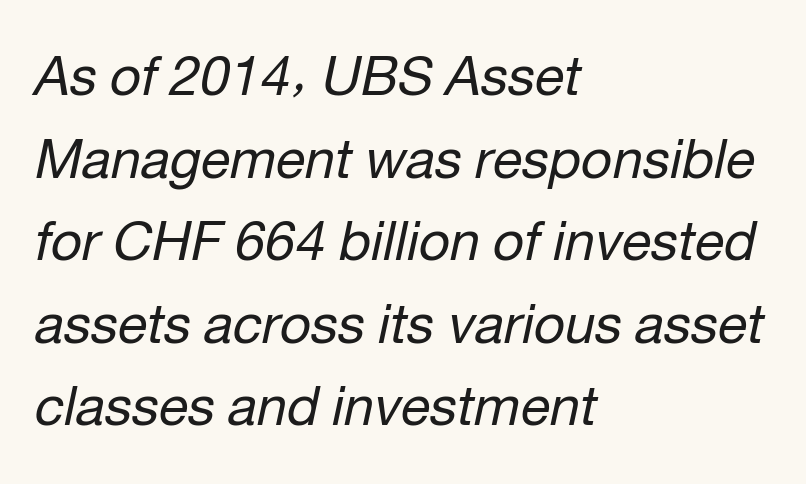
If you drew a line through each stem, it would be angled. A typesetter would call this leading conventional body-copy spacing. Standard letterfit; no display-style spreading of the glyphs. The paragraph shown leans on its left margin.
